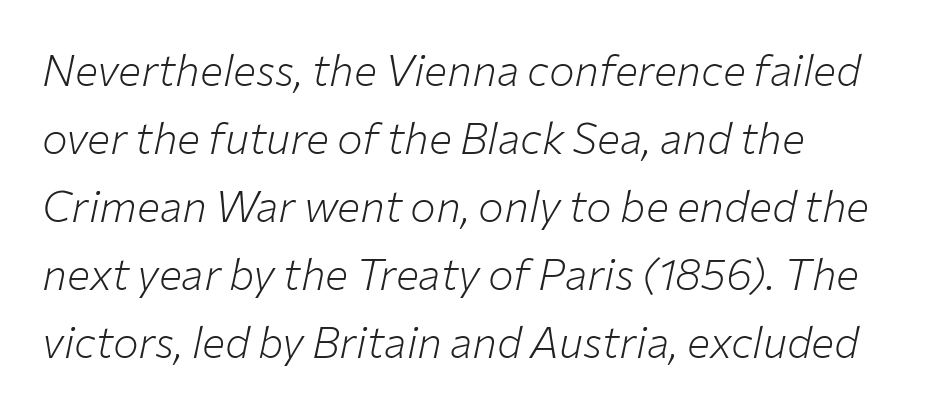
{"italic": "yes", "lean": "right", "slant_degrees": 12, "bold": "no", "weight": "light", "width": "normal", "stroke_contrast": "low", "x_height": "medium", "monospaced": "no", "underline": "no", "align": "left", "line_spacing": "normal", "line_spacing_ratio": 1.58, "letter_spacing": "normal", "letter_spacing_em": 0.0, "glyph_px": 43}
